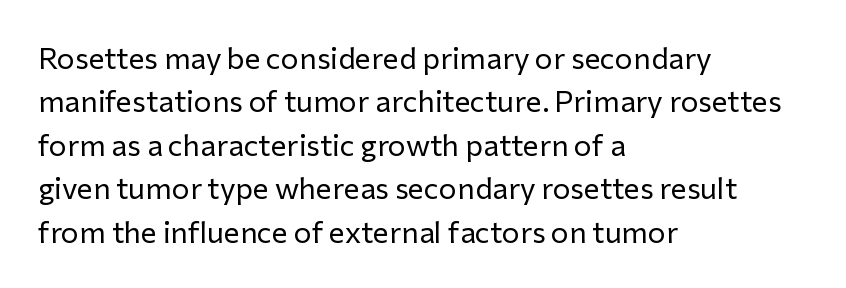
{"serif": "no", "italic": "no", "bold": "no", "weight": "regular", "width": "normal", "stroke_contrast": "low", "x_height": "medium", "monospaced": "no", "underline": "no", "align": "left", "line_spacing": "normal", "line_spacing_ratio": 1.45, "letter_spacing": "normal", "letter_spacing_em": 0.0, "glyph_px": 30}
